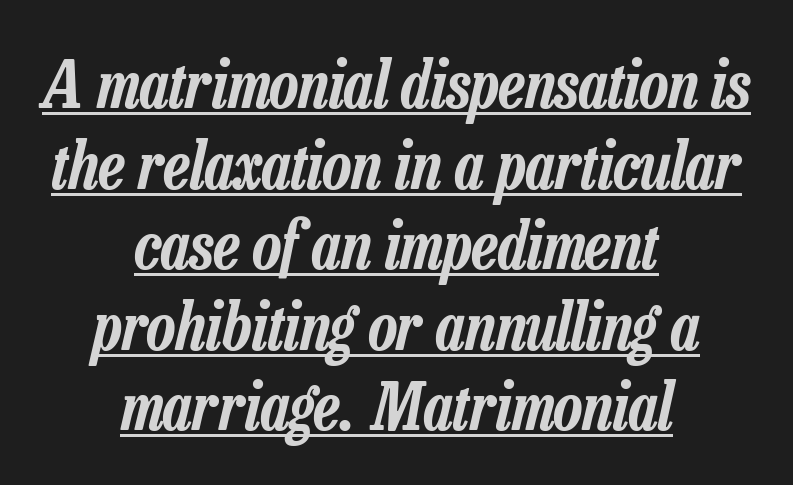
The image shows 66 px condensed type, italic (leaning right); set centered, line spacing 1.22x, normal letter spacing, underlined; low stroke contrast and a medium x-height.
